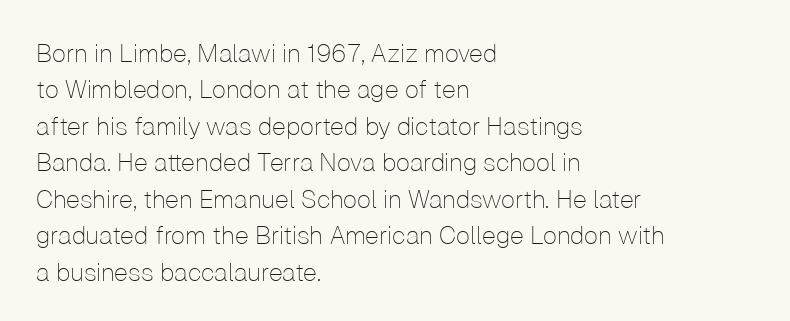
Q: Is the text bold? A: No.
Q: Is the text italic (slanted)? A: No, it is upright.
Q: Is the text underlined? A: No.
Q: How is the paragraph aligned? A: Left-aligned.
Q: Is the spacing between letters normal or unusually wide? A: Normal.
Q: Is the spacing between lines tight, normal or loose? A: Normal.
